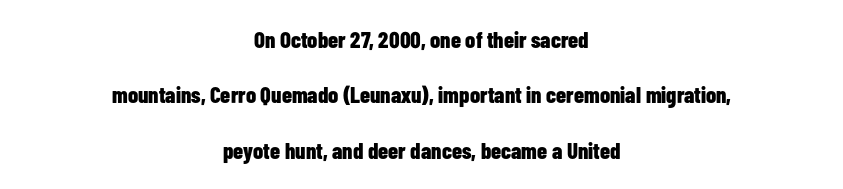
Q: Is the text bold? A: Yes.
Q: Is the text italic (slanted)? A: No, it is upright.
Q: Is the text underlined? A: No.
Q: How is the paragraph aligned? A: Centered.
Q: Is the spacing between letters normal or unusually wide? A: Normal.
Q: Is the spacing between lines tight, normal or loose? A: Loose.
